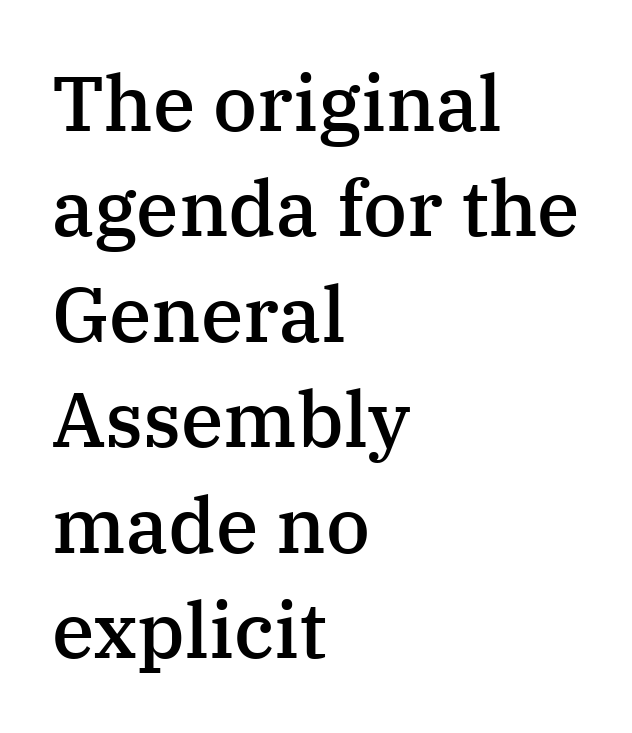
The image shows 77 px semibold serif type, upright; set left-aligned, normal line spacing (1.37x), normal letter spacing, not underlined; medium stroke contrast and a medium x-height.
